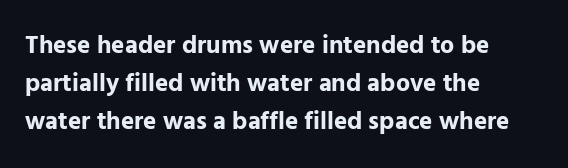
Q: Is the text bold? A: Yes.
Q: Is the text italic (slanted)? A: No, it is upright.
Q: Is the text underlined? A: No.
Q: How is the paragraph aligned? A: Left-aligned.
Q: Is the spacing between letters normal or unusually wide? A: Normal.
Q: Is the spacing between lines tight, normal or loose? A: Normal.
